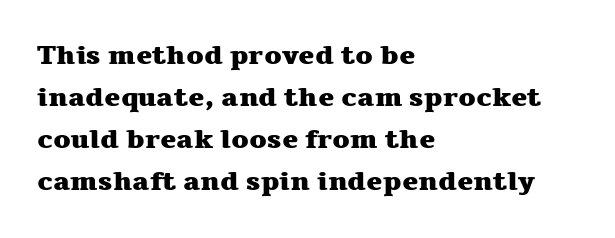
{"italic": "no", "bold": "yes", "underline": "no", "align": "left", "line_spacing": "normal", "line_spacing_ratio": 1.56, "letter_spacing": "normal", "letter_spacing_em": 0.0, "glyph_px": 27}
